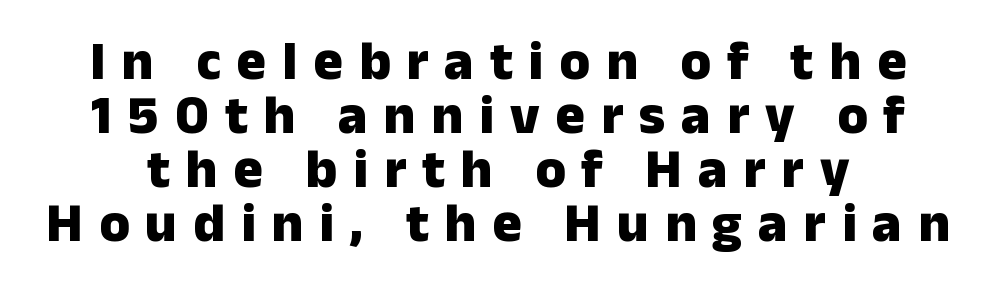
The image shows 55 px heavy sans-serif type, upright; set tight line spacing (0.98x), unusually wide letter spacing (+0.29 em), not underlined; low stroke contrast and a medium x-height.
